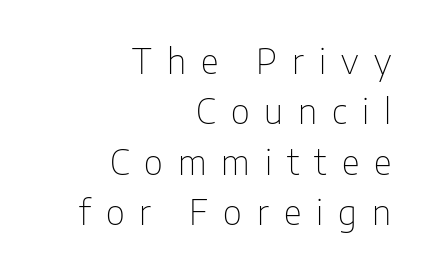
Q: Is the text bold? A: No.
Q: Is the text italic (slanted)? A: No, it is upright.
Q: Is the typeface a serif or a sans-serif typeface? A: Sans-serif.
Q: Is the text underlined? A: No.
Q: How is the paragraph aligned? A: Right-aligned.
Q: Is the spacing between letters normal or unusually wide? A: Unusually wide.
Q: Is the spacing between lines tight, normal or loose? A: Normal.
Q: Width (condensed, normal, or wide)? A: Condensed.
Q: Stroke contrast? A: Low.
Q: x-height? A: Medium.
Q: Monospaced? A: No.
